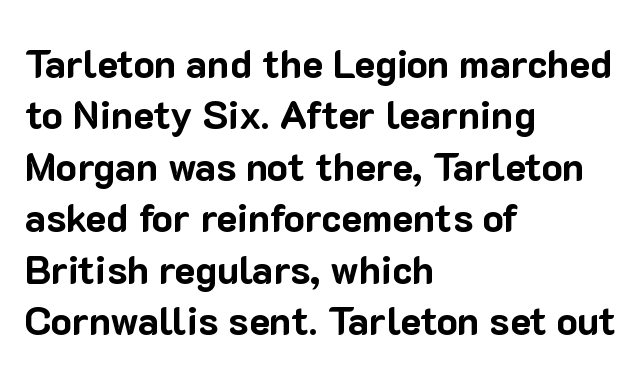
{"serif": "no", "italic": "no", "bold": "yes", "weight": "bold", "width": "normal", "stroke_contrast": "low", "x_height": "medium", "monospaced": "no", "underline": "no", "align": "left", "line_spacing": "normal", "line_spacing_ratio": 1.32, "letter_spacing": "normal", "letter_spacing_em": 0.0, "glyph_px": 39}
